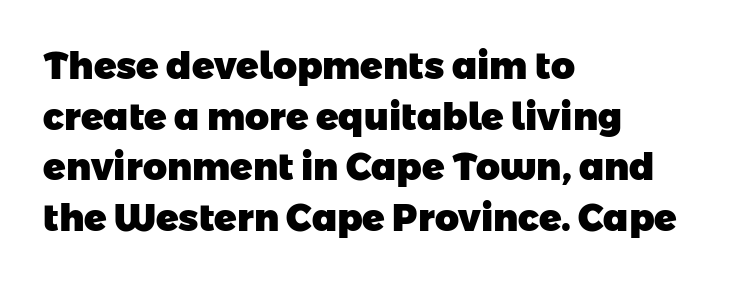
{"serif": "no", "bold": "yes", "weight": "heavy", "width": "normal", "stroke_contrast": "low", "x_height": "medium", "monospaced": "no", "underline": "no", "align": "left", "line_spacing": "normal", "line_spacing_ratio": 1.37, "letter_spacing": "normal", "letter_spacing_em": 0.0, "glyph_px": 37}
